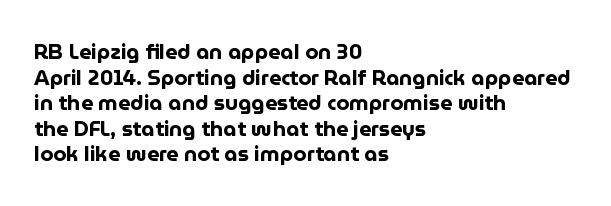
Is there any slant? The stems are plumb. The zone under the glyphs is completely vacant. Caption: bold face, heavy strokes. Each word holds together tightly as a unit, with standard inter-letter gaps. Does the copy run flush right? No — it runs flush left.
